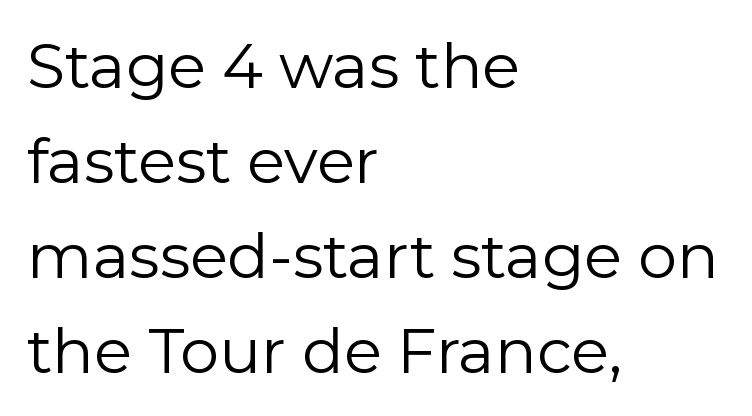
Q: Is the text bold? A: No.
Q: Is the text italic (slanted)? A: No, it is upright.
Q: Is the typeface a serif or a sans-serif typeface? A: Sans-serif.
Q: Is the text underlined? A: No.
Q: How is the paragraph aligned? A: Left-aligned.
Q: Is the spacing between letters normal or unusually wide? A: Normal.
Q: Is the spacing between lines tight, normal or loose? A: Normal.
Q: Width (condensed, normal, or wide)? A: Normal.
Q: Stroke contrast? A: Low.
Q: x-height? A: Medium.
Q: Monospaced? A: No.
